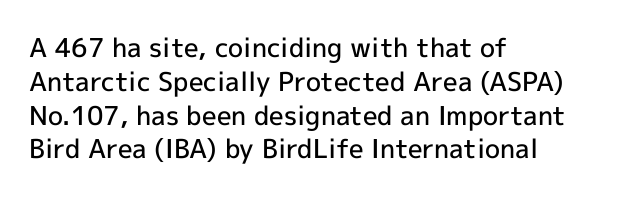
{"italic": "no", "bold": "semi", "underline": "no", "align": "left", "line_spacing": "normal", "line_spacing_ratio": 1.3, "letter_spacing": "normal", "letter_spacing_em": 0.0, "glyph_px": 26}
